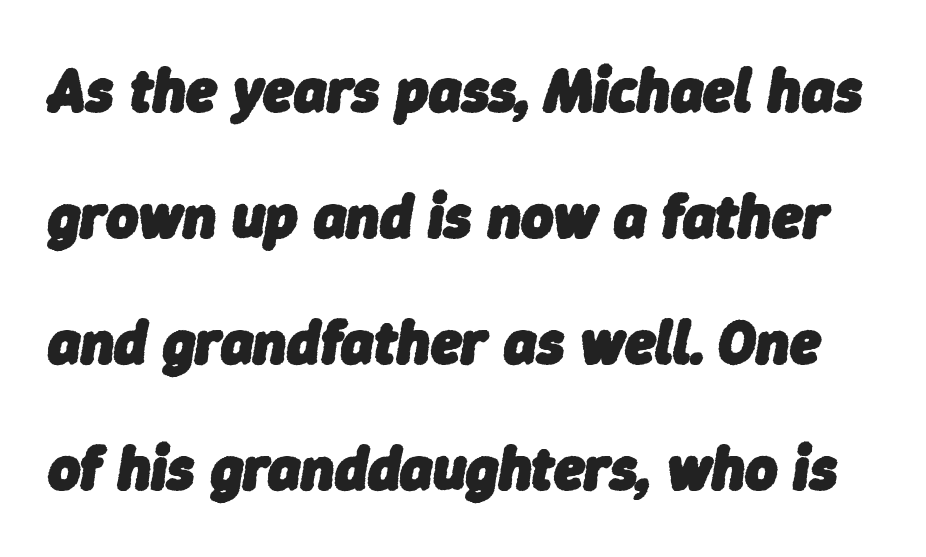
Each glyph is drawn with heavy, bold strokes. Proportional: the letters do not fall into vertical columns. If you measured baseline to baseline, you'd find a long distance. Nothing unusual about the tracking: characters are spaced as the font intends.
